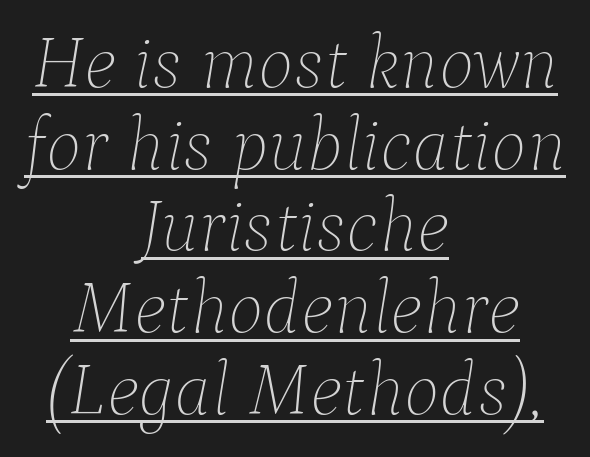
{"italic": "yes", "lean": "right", "slant_degrees": 9, "bold": "no", "weight": "thin", "width": "normal", "stroke_contrast": "low", "x_height": "medium", "monospaced": "no", "underline": "yes", "align": "center", "line_spacing": "tight", "line_spacing_ratio": 1.09, "letter_spacing": "normal", "letter_spacing_em": 0.0, "glyph_px": 75}
